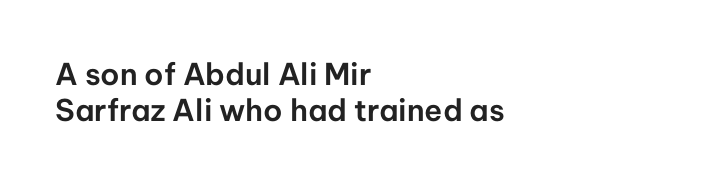
Q: Is the text italic (slanted)? A: No, it is upright.
Q: Is the typeface a serif or a sans-serif typeface? A: Sans-serif.
Q: Is the text underlined? A: No.
Q: How is the paragraph aligned? A: Left-aligned.
Q: Is the spacing between letters normal or unusually wide? A: Normal.
Q: Width (condensed, normal, or wide)? A: Normal.
Q: Stroke contrast? A: Low.
Q: x-height? A: Medium.
Q: Monospaced? A: No.
